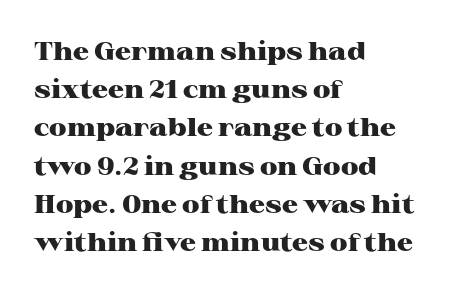
The image shows 25 px bold type, upright; set left-aligned, normal line spacing (1.53x), normal letter spacing, not underlined.
